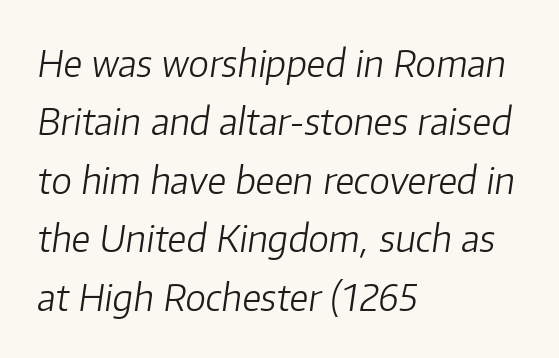
Honestly, the letter spacing is just normal — you wouldn't notice it. Character widths vary here, with narrow letters taking less room than wide ones. Plain, unruled lines of type. The rendering applies a slant to the glyphs.
